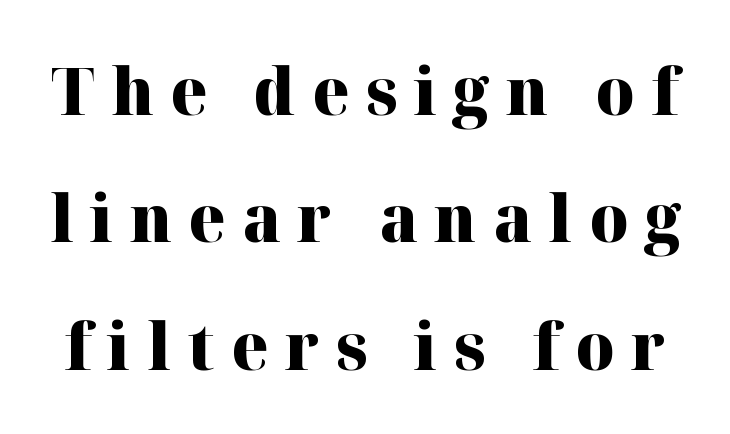
You'd pick this weight for a headline — it's a proper bold. Between one letter and the next there's a generous, obvious gap. Decoration check: the copy has no underline. Type style note: has serifs. The letters stand straight up with perfectly vertical stems. These lines are rendered in a variable-pitch font.
